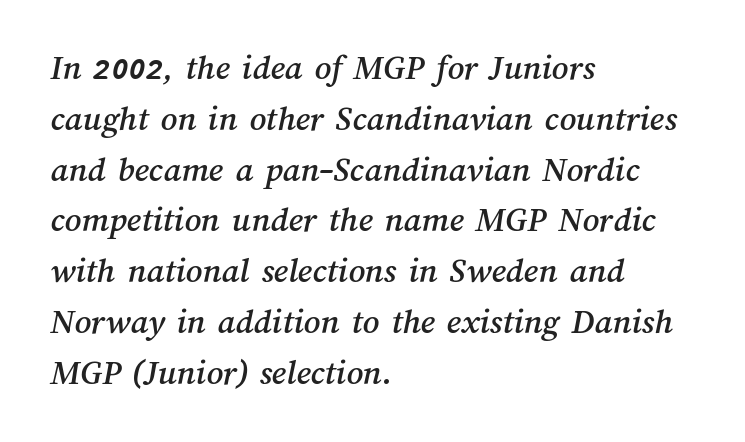
The image shows 36 px text type; set left-aligned, normal line spacing (1.41x), normal letter spacing, not underlined; medium stroke contrast and a medium x-height.
